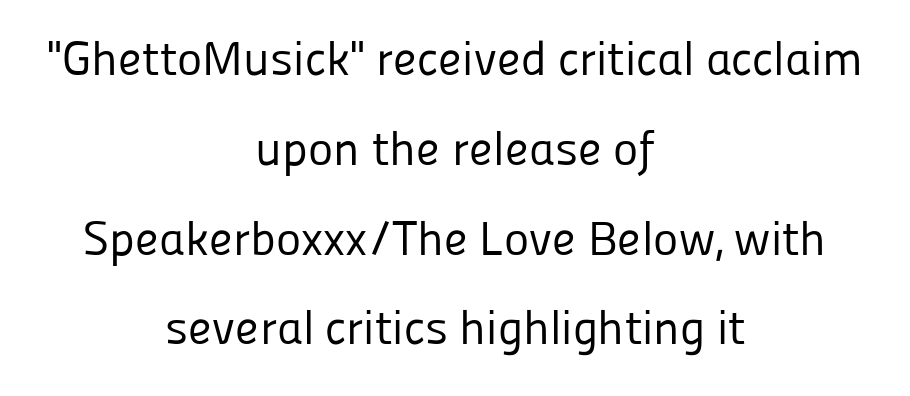
The passage shown is typed in a proportional face where columns would drift. The lines are quadded center. The letters carry no serifs — their stems end cleanly without finishing strokes. Honestly, the letter spacing is just normal — you wouldn't notice it.
